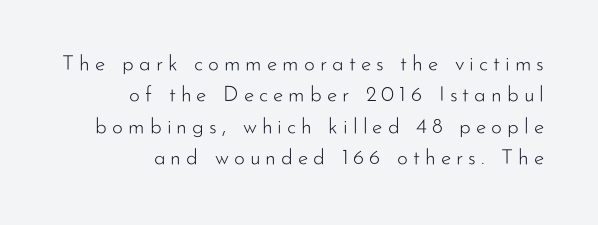
The image shows 21 px text type, upright; set right-aligned, normal line spacing (1.5x), unusually wide letter spacing (+0.24 em), not underlined.
